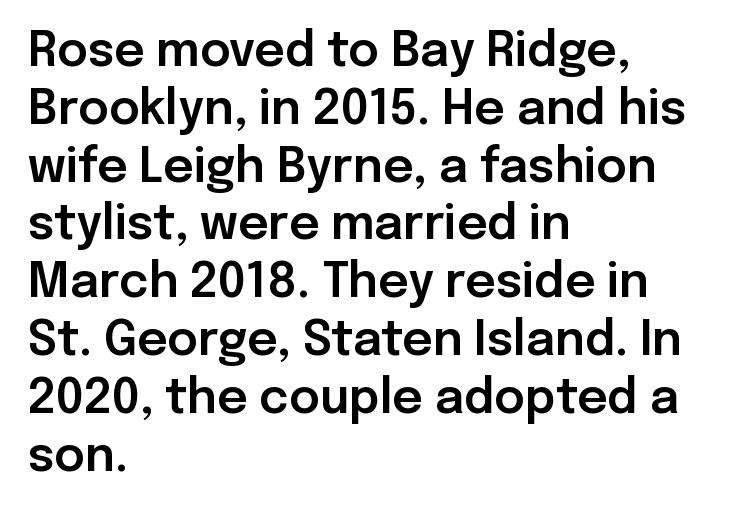
These lines are rendered in a variable-pitch font. The baseline area is clear. These lines are set flush left with a ragged right edge. No italicization has been applied; the sample stays upright.
